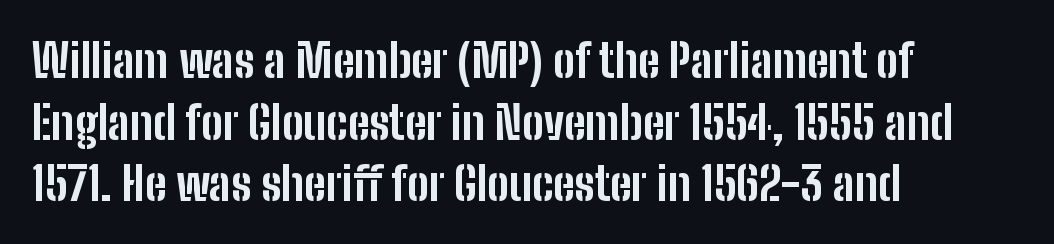
The image shows 46 px bold, condensed sans-serif type, upright; set left-aligned, normal line spacing (1.34x), normal letter spacing, not underlined; low stroke contrast and a medium x-height.
